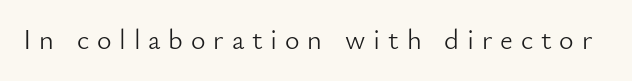
Q: Is the text bold? A: No.
Q: Is the text italic (slanted)? A: No, it is upright.
Q: Is the typeface a serif or a sans-serif typeface? A: Sans-serif.
Q: Is the text underlined? A: No.
Q: Is the spacing between letters normal or unusually wide? A: Unusually wide.
Q: Width (condensed, normal, or wide)? A: Normal.
Q: Stroke contrast? A: Low.
Q: x-height? A: Small.
Q: Monospaced? A: No.
